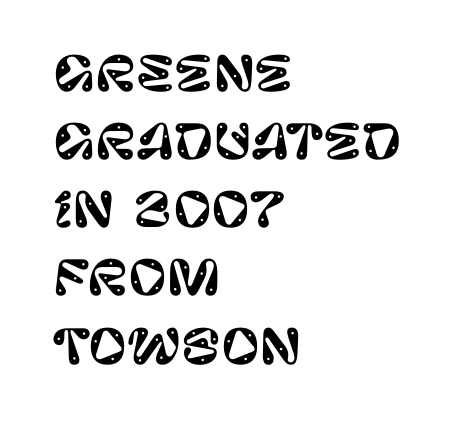
{"serif": "no", "width": "normal", "stroke_contrast": "low", "x_height": "large", "monospaced": "no", "underline": "no", "align": "left", "line_spacing": "normal", "line_spacing_ratio": 1.45, "letter_spacing": "normal", "letter_spacing_em": 0.0, "glyph_px": 47}
